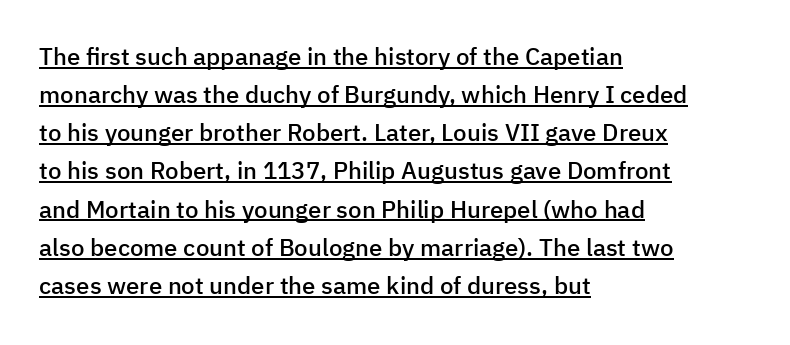
The passage shown stacks its lines at a standard gap. The lettering holds an erect, upright posture throughout. No extra tracking has been applied to these lines. Compared with a centered layout, this one pins lines to the left instead.
